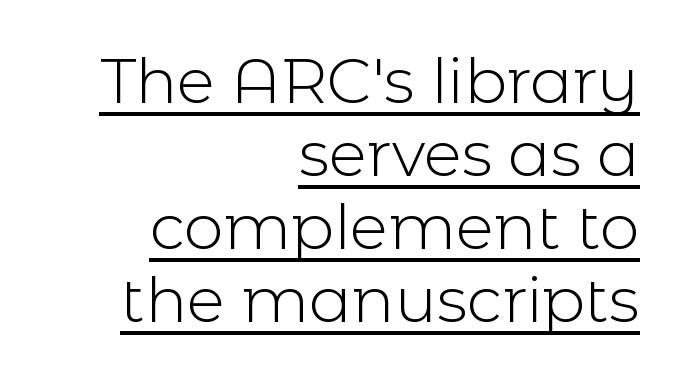
{"serif": "no", "italic": "no", "bold": "no", "weight": "light", "width": "normal", "x_height": "medium", "monospaced": "no", "underline": "yes", "align": "right", "line_spacing_ratio": 1.16, "letter_spacing": "normal", "letter_spacing_em": 0.0, "glyph_px": 63}
